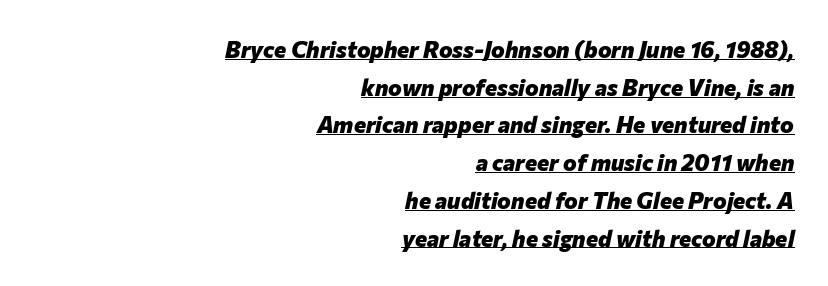
Q: Is the text bold? A: Yes.
Q: Is the text italic (slanted)? A: Yes, it leans right by about 12 degrees.
Q: Is the text underlined? A: Yes.
Q: How is the paragraph aligned? A: Right-aligned.
Q: Is the spacing between letters normal or unusually wide? A: Normal.
Q: Is the spacing between lines tight, normal or loose? A: Normal.
